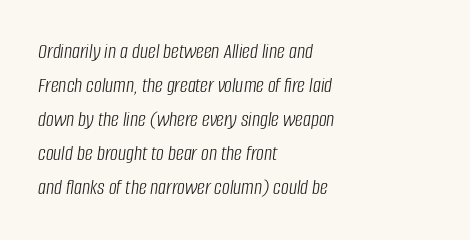
The image shows 22 px text type, italic (leaning right); set left-aligned, normal line spacing (1.55x), normal letter spacing, not underlined.
